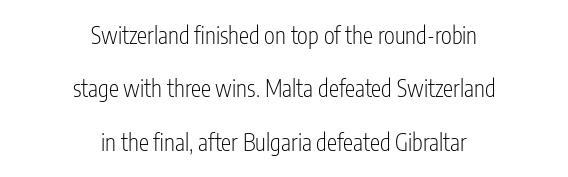
Q: Is the text bold? A: No.
Q: Is the text italic (slanted)? A: No, it is upright.
Q: Is the text underlined? A: No.
Q: How is the paragraph aligned? A: Centered.
Q: Is the spacing between letters normal or unusually wide? A: Normal.
Q: Is the spacing between lines tight, normal or loose? A: Loose.
